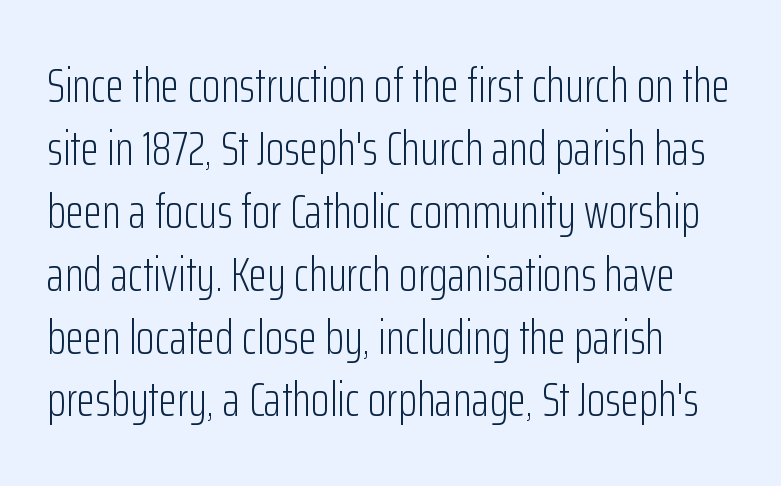
The image shows 48 px light, condensed sans-serif type, upright; set left-aligned, normal line spacing (1.31x), normal letter spacing, not underlined; low stroke contrast and a medium x-height.
